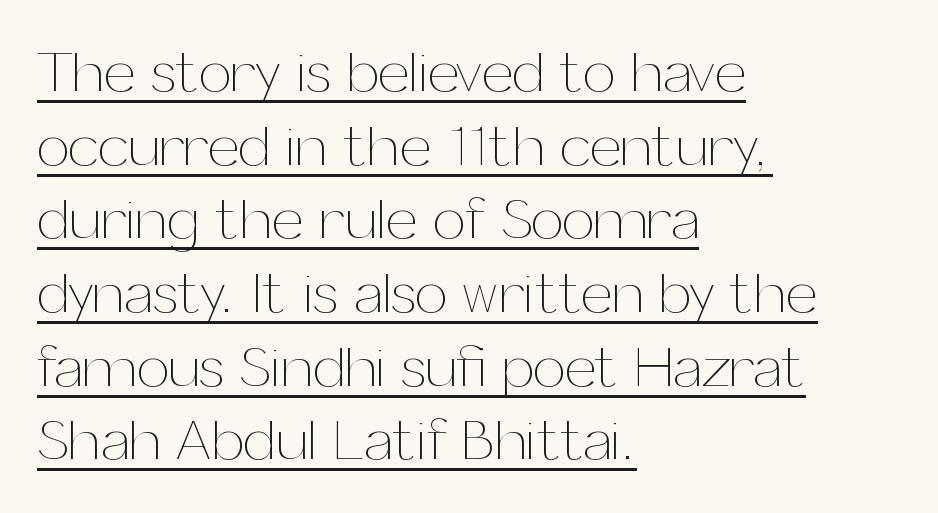
Q: Is the text bold? A: No.
Q: Is the text italic (slanted)? A: No, it is upright.
Q: Is the text underlined? A: Yes.
Q: How is the paragraph aligned? A: Left-aligned.
Q: Is the spacing between letters normal or unusually wide? A: Normal.
Q: Is the spacing between lines tight, normal or loose? A: Normal.
Q: Width (condensed, normal, or wide)? A: Normal.
Q: Stroke contrast? A: Medium.
Q: x-height? A: Medium.
Q: Monospaced? A: No.
